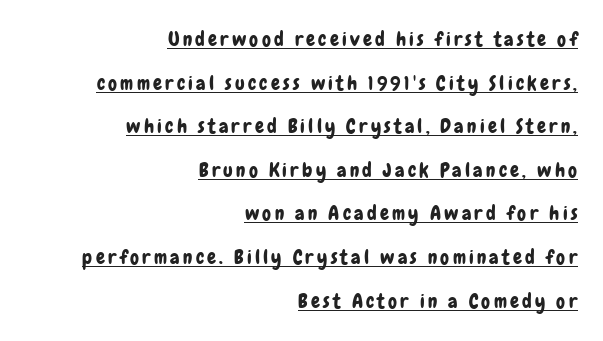
The image shows 20 px text type, upright; set right-aligned, loose line spacing (2.18x), underlined.
